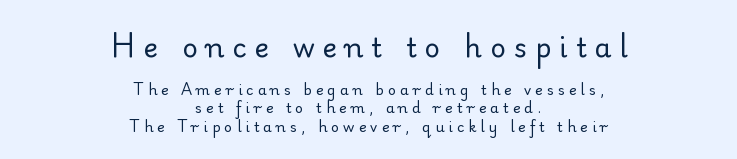
Q: Is the text bold? A: No.
Q: Is the text italic (slanted)? A: No, it is upright.
Q: Is the text underlined? A: No.
Q: How is the paragraph aligned? A: Centered.
Q: Is the spacing between letters normal or unusually wide? A: Unusually wide.
Q: Is the spacing between lines tight, normal or loose? A: Normal.
Q: Which block of text is set in a larger size, the first (top) or the second (bottom)? A: The first (top) one.
